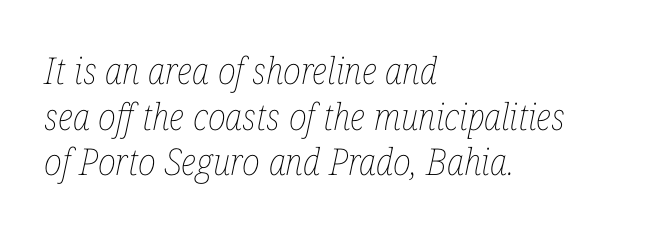
Q: Is the text bold? A: No.
Q: Is the text italic (slanted)? A: Yes, it leans right by about 12 degrees.
Q: Is the text underlined? A: No.
Q: How is the paragraph aligned? A: Left-aligned.
Q: Is the spacing between letters normal or unusually wide? A: Normal.
Q: Width (condensed, normal, or wide)? A: Condensed.
Q: Stroke contrast? A: Low.
Q: x-height? A: Medium.
Q: Monospaced? A: No.
